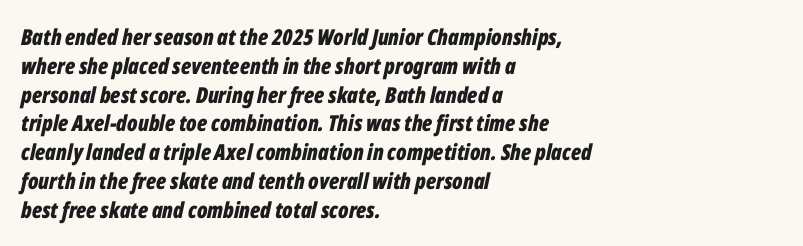
Q: Is the text bold? A: Yes.
Q: Is the text italic (slanted)? A: Yes, it leans right by about 12 degrees.
Q: Is the text underlined? A: No.
Q: How is the paragraph aligned? A: Left-aligned.
Q: Is the spacing between letters normal or unusually wide? A: Normal.
Q: Is the spacing between lines tight, normal or loose? A: Normal.
